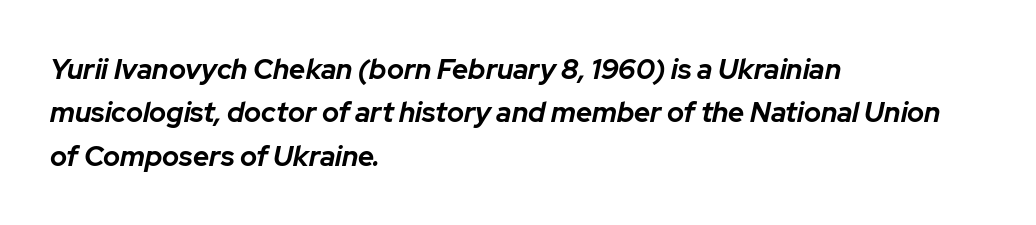
Q: Is the text bold? A: Yes.
Q: Is the text italic (slanted)? A: Yes, it leans right by about 12 degrees.
Q: Is the text underlined? A: No.
Q: How is the paragraph aligned? A: Left-aligned.
Q: Is the spacing between letters normal or unusually wide? A: Normal.
Q: Is the spacing between lines tight, normal or loose? A: Normal.
Q: Width (condensed, normal, or wide)? A: Normal.
Q: Stroke contrast? A: Low.
Q: x-height? A: Medium.
Q: Monospaced? A: No.
